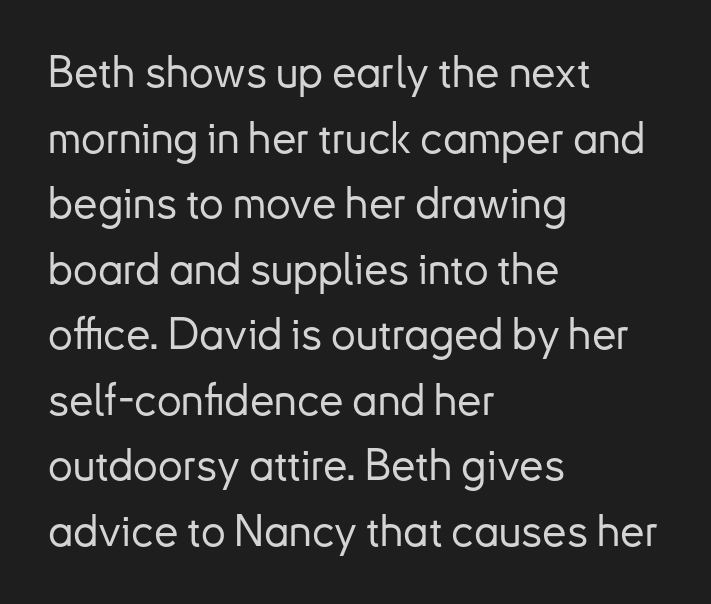
Nobody touched the tracking dial on this one. Descenders are the only things crossing below the line. It's the straight-up-and-down kind of type. Each letter keeps its own natural width here, so spacing adapts to shape. Each letter's strokes conclude bluntly, with no projecting serifs.
